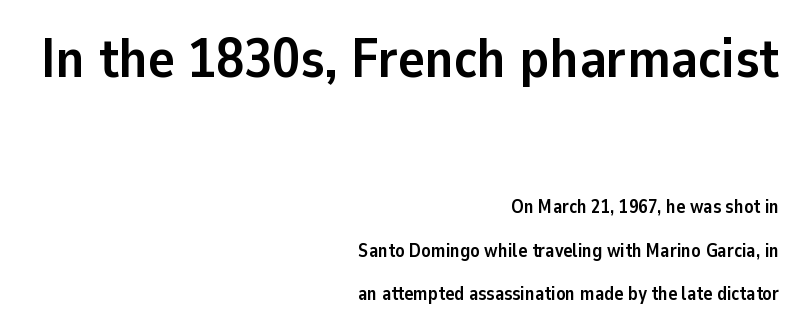
The image shows 56 px semibold sans-serif type, upright; set right-aligned, loose line spacing (2.29x), normal letter spacing, not underlined; the first (top) block is 2.95x larger; low stroke contrast and a medium x-height.
